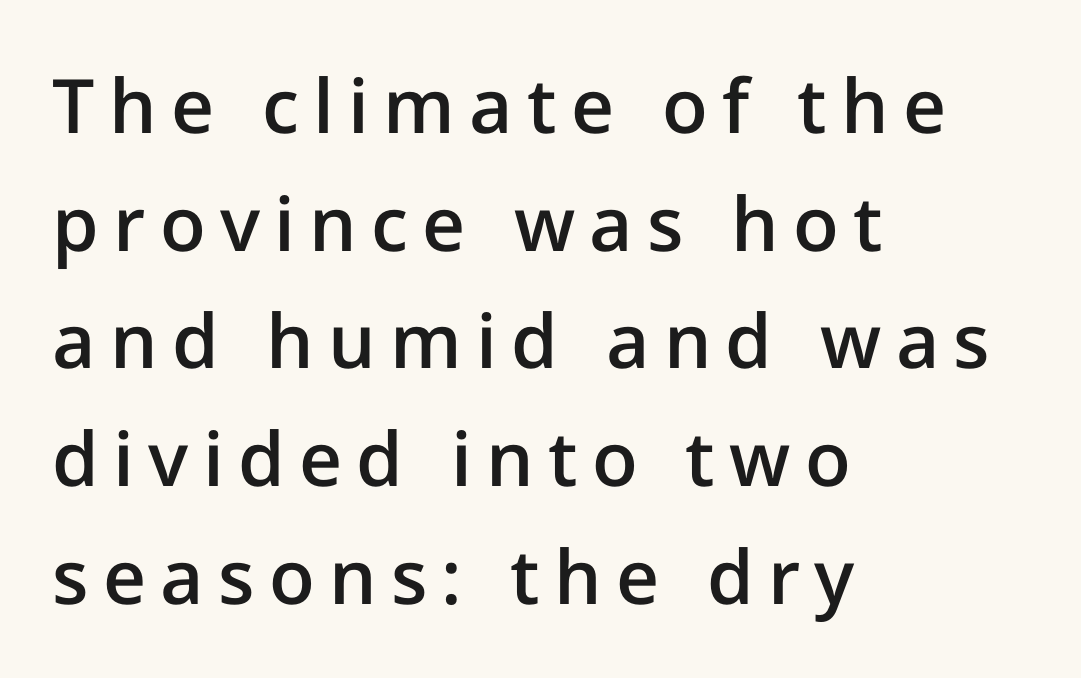
Caption: semibold face, moderately heavy strokes. You can tell it's not italic because the verticals are truly vertical. Students, observe: this is what conventionally led text looks like. The gap between lines stays unmarked. Check where the strokes stop: nothing finishes them off — pure sans. These lines are set flush left with a ragged right edge.
